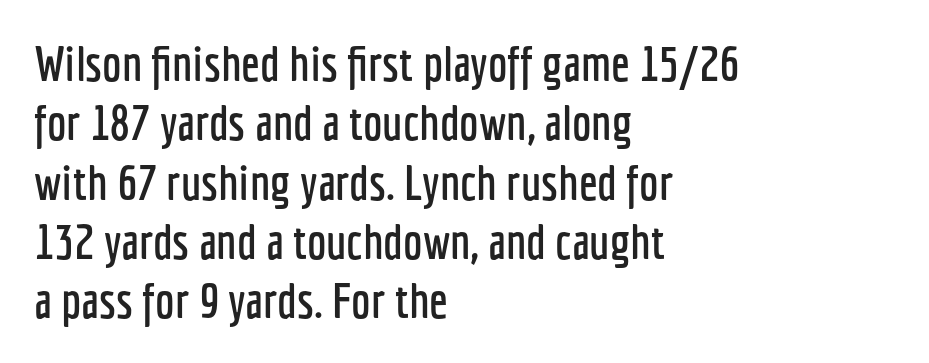
Note: no serifs on the glyphs. Here the designer chose a conventional face with non-uniform glyph widths. Alignment: flush left. The type is set solid horizontally, with unmodified tracking. Words float on clear page, feet unadorned.
